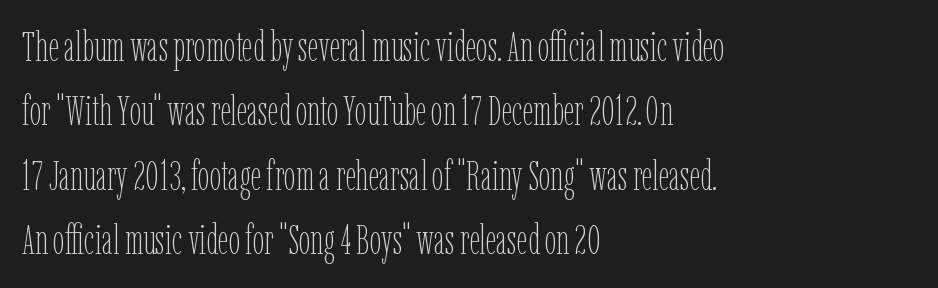
The image shows 41 px thin, condensed type, upright; set left-aligned, normal line spacing (1.57x), normal letter spacing, not underlined; low stroke contrast and a medium x-height.
